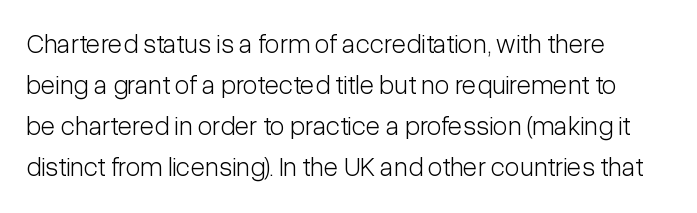
{"italic": "no", "bold": "no", "underline": "no", "align": "left", "line_spacing": "normal", "line_spacing_ratio": 1.52, "letter_spacing": "normal", "letter_spacing_em": 0.0, "glyph_px": 27}
